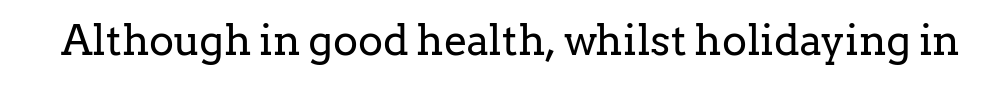
{"serif": "yes", "italic": "no", "bold": "no", "weight": "regular", "width": "normal", "stroke_contrast": "low", "x_height": "medium", "monospaced": "no", "underline": "no", "letter_spacing": "normal", "letter_spacing_em": 0.0, "glyph_px": 42}
